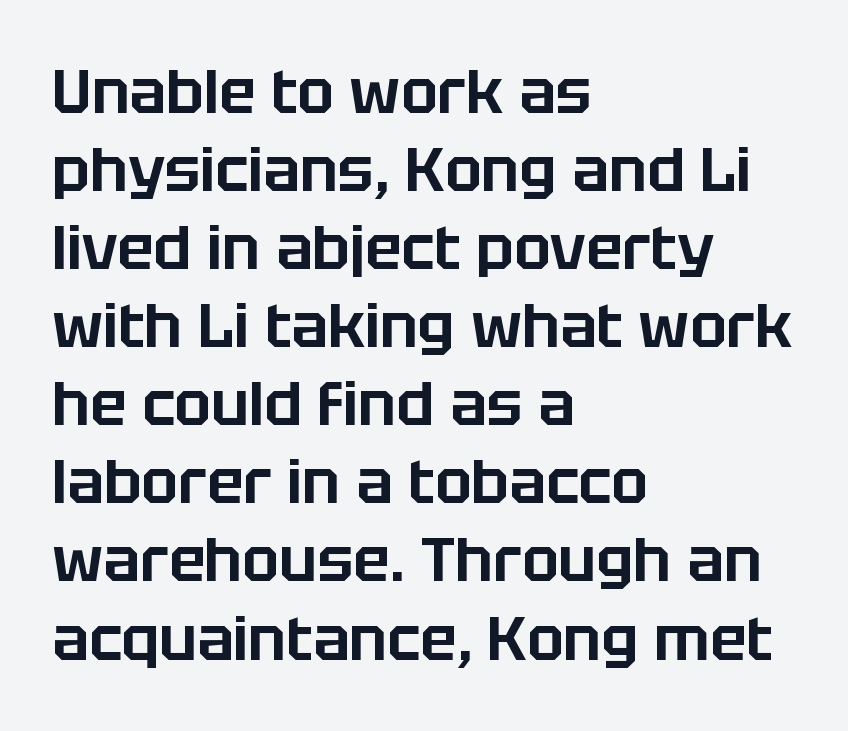
Q: Is the text italic (slanted)? A: No, it is upright.
Q: Is the typeface a serif or a sans-serif typeface? A: Sans-serif.
Q: Is the text underlined? A: No.
Q: How is the paragraph aligned? A: Left-aligned.
Q: Is the spacing between letters normal or unusually wide? A: Normal.
Q: Is the spacing between lines tight, normal or loose? A: Normal.
Q: Width (condensed, normal, or wide)? A: Normal.
Q: Stroke contrast? A: Low.
Q: x-height? A: Large.
Q: Monospaced? A: No.
